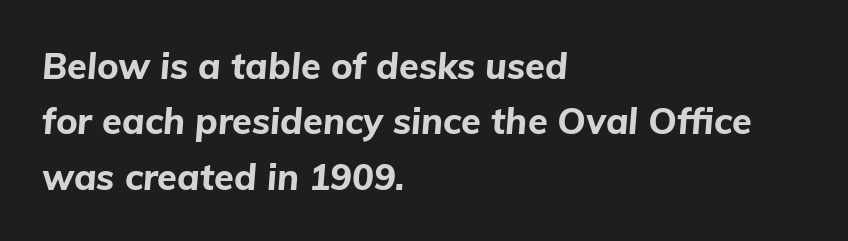
Leading: standard. Descenders are the only things crossing below the line. The passage shown has conventional tracking throughout. The lines in this sample share a left origin and differ only in where they stop.
